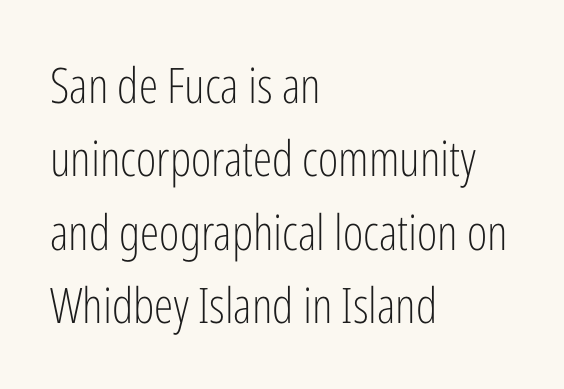
Left-aligned paragraph, ragged on the right. Clear beneath every line of the passage. The type is set solid horizontally, with unmodified tracking. The space between consecutive lines is moderate. It's the straight-up-and-down kind of type.
